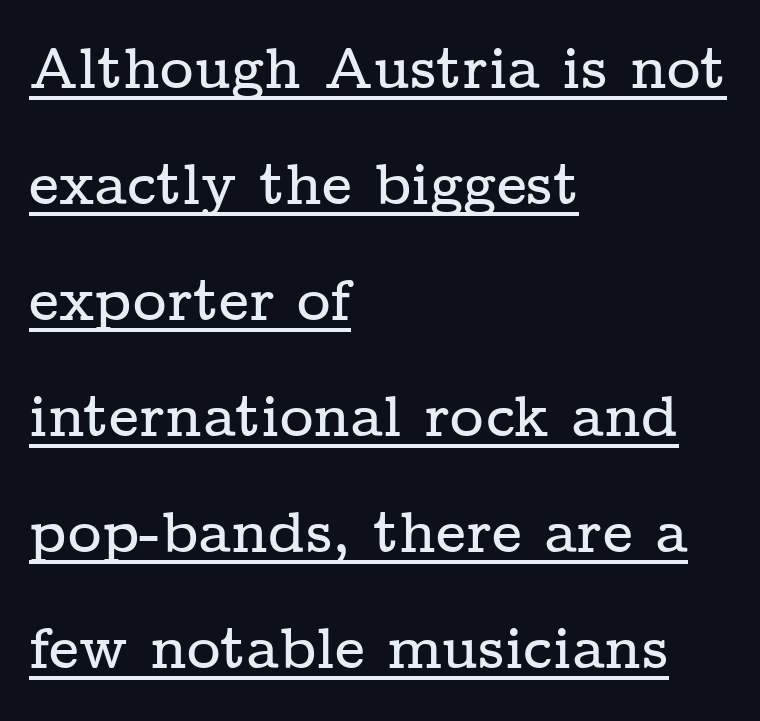
{"serif": "yes", "italic": "no", "width": "wide", "stroke_contrast": "low", "x_height": "medium", "monospaced": "no", "underline": "yes", "align": "left", "line_spacing": "loose", "line_spacing_ratio": 2.0, "letter_spacing": "normal", "letter_spacing_em": 0.0, "glyph_px": 58}
